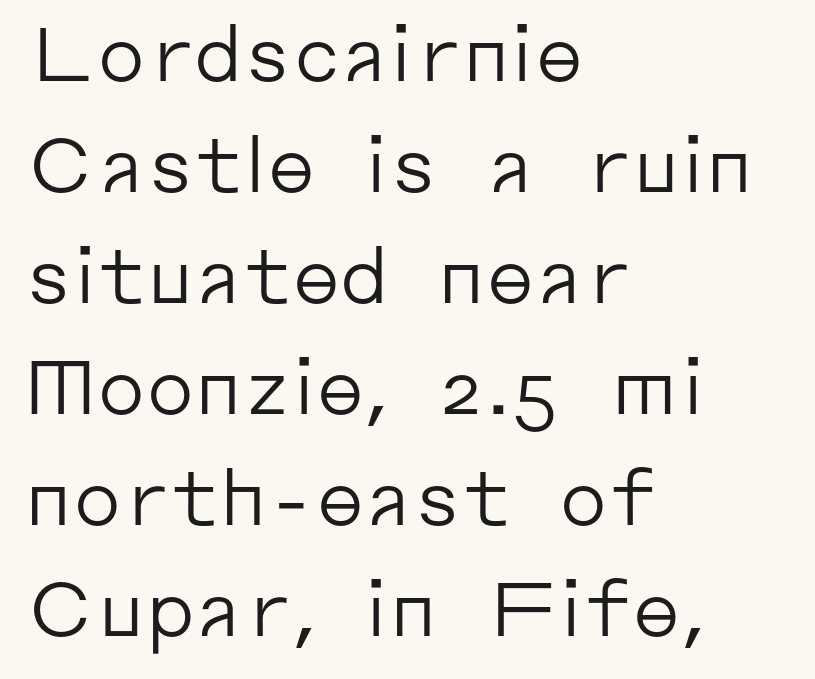
{"serif": "no", "italic": "no", "bold": "no", "weight": "regular", "width": "normal", "stroke_contrast": "low", "x_height": "medium", "monospaced": "no", "underline": "no", "align": "left", "line_spacing": "normal", "line_spacing_ratio": 1.46, "letter_spacing": "normal", "letter_spacing_em": 0.0, "glyph_px": 76}
